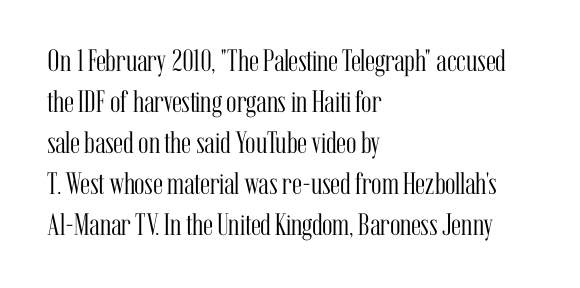
Examine the stroke ends and you'll spot serifs. Descenders are the only things crossing below the line. Caption: standard tracking, unaltered. Weight: regular or lighter.
